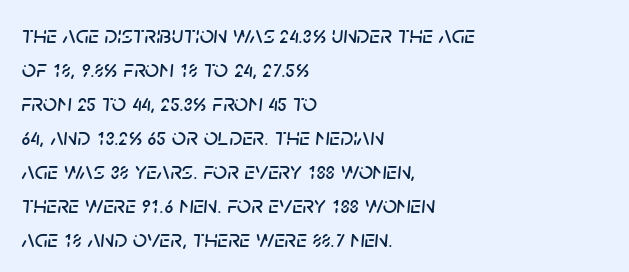
The image shows 25 px text type, italic (leaning right); set left-aligned, normal line spacing (1.36x), normal letter spacing, not underlined.
